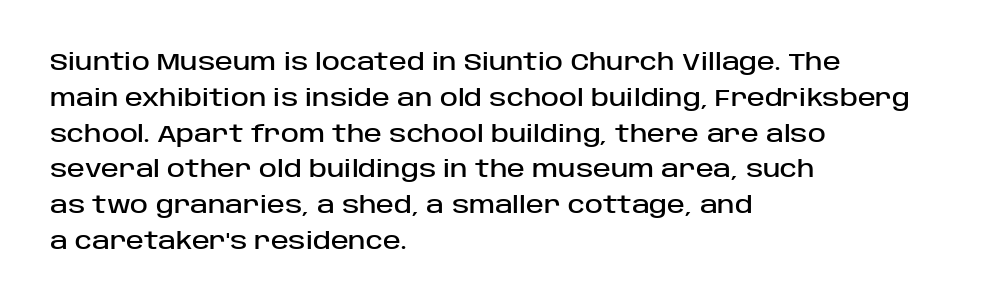
{"italic": "no", "underline": "no", "align": "left", "line_spacing": "normal", "line_spacing_ratio": 1.49, "letter_spacing": "normal", "letter_spacing_em": 0.0, "glyph_px": 24}
